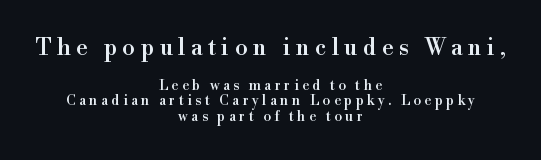
The image shows 23 px text type, upright; set centered, tight line spacing (1.11x), unusually wide letter spacing (+0.24 em), not underlined; the first (top) block is 1.64x larger.
